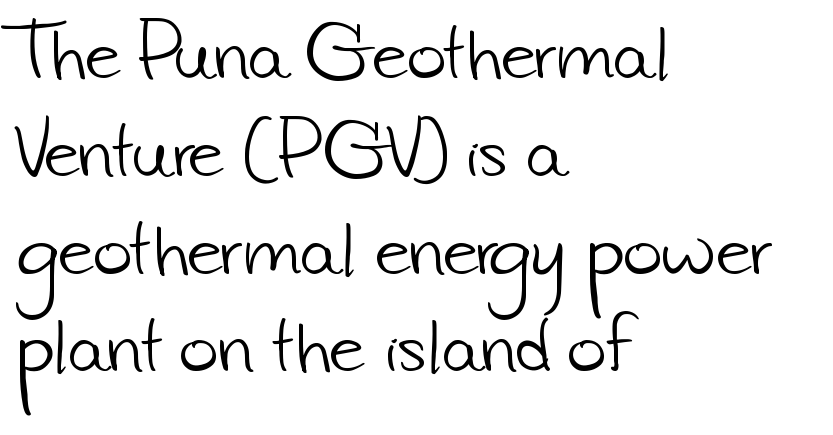
Q: Is the text bold? A: No.
Q: Is the typeface a serif or a sans-serif typeface? A: Sans-serif.
Q: Is the text underlined? A: No.
Q: How is the paragraph aligned? A: Left-aligned.
Q: Is the spacing between letters normal or unusually wide? A: Normal.
Q: Is the spacing between lines tight, normal or loose? A: Normal.
Q: Width (condensed, normal, or wide)? A: Normal.
Q: Stroke contrast? A: Low.
Q: x-height? A: Small.
Q: Monospaced? A: No.
